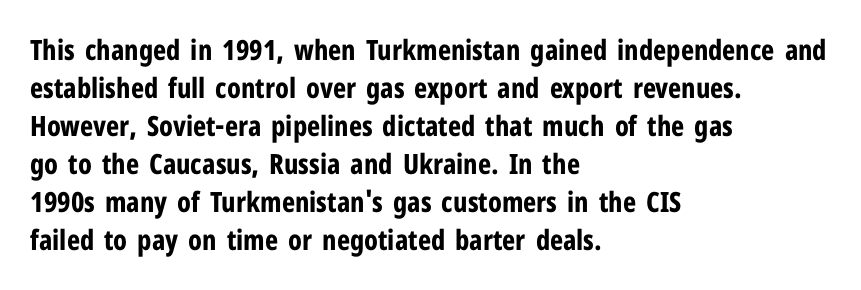
In terms of posture, this sample is upright. Summary of weight: heavy, a full bold. Baseline-to-baseline distance is the conventional proportion of letter height. Just letters on the line, the space beneath them empty. Letter spacing: default.
